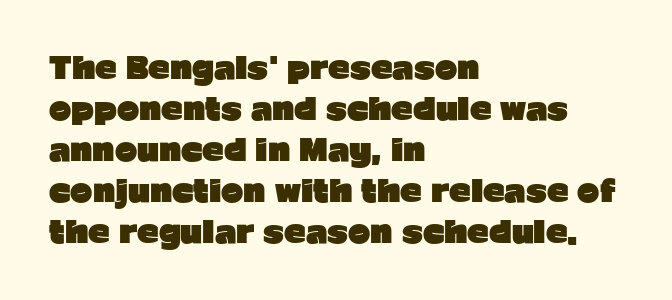
Q: Is the text bold? A: Yes.
Q: Is the text italic (slanted)? A: No, it is upright.
Q: Is the typeface a serif or a sans-serif typeface? A: Sans-serif.
Q: Is the text underlined? A: No.
Q: How is the paragraph aligned? A: Left-aligned.
Q: Is the spacing between letters normal or unusually wide? A: Normal.
Q: Is the spacing between lines tight, normal or loose? A: Normal.
Q: Width (condensed, normal, or wide)? A: Normal.
Q: Stroke contrast? A: Low.
Q: x-height? A: Medium.
Q: Monospaced? A: No.
